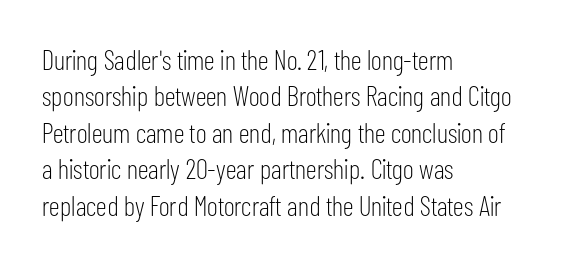
{"serif": "no", "italic": "no", "bold": "no", "weight": "light", "width": "condensed", "stroke_contrast": "low", "x_height": "medium", "monospaced": "no", "underline": "no", "align": "left", "line_spacing": "normal", "line_spacing_ratio": 1.3, "letter_spacing": "normal", "letter_spacing_em": 0.0, "glyph_px": 28}
